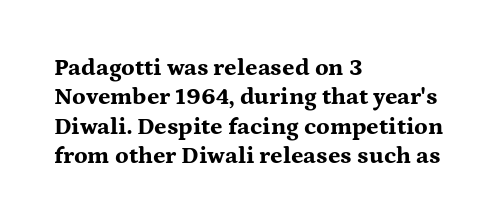
The image shows 24 px bold type, upright; set left-aligned, line spacing 1.22x, normal letter spacing, not underlined.
